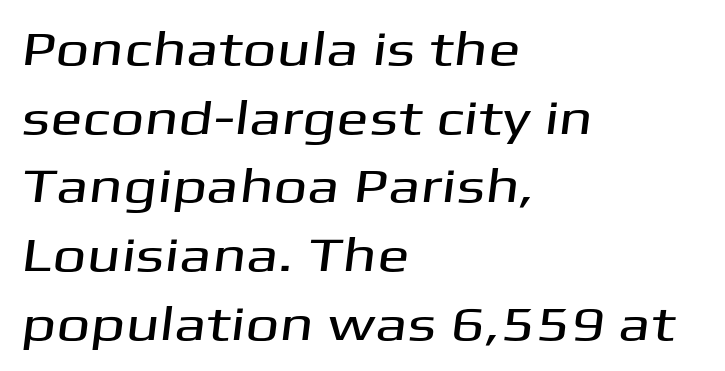
Q: Is the typeface a serif or a sans-serif typeface? A: Sans-serif.
Q: Is the text underlined? A: No.
Q: How is the paragraph aligned? A: Left-aligned.
Q: Is the spacing between letters normal or unusually wide? A: Normal.
Q: Is the spacing between lines tight, normal or loose? A: Normal.
Q: Width (condensed, normal, or wide)? A: Wide.
Q: Stroke contrast? A: Medium.
Q: x-height? A: Medium.
Q: Monospaced? A: No.
